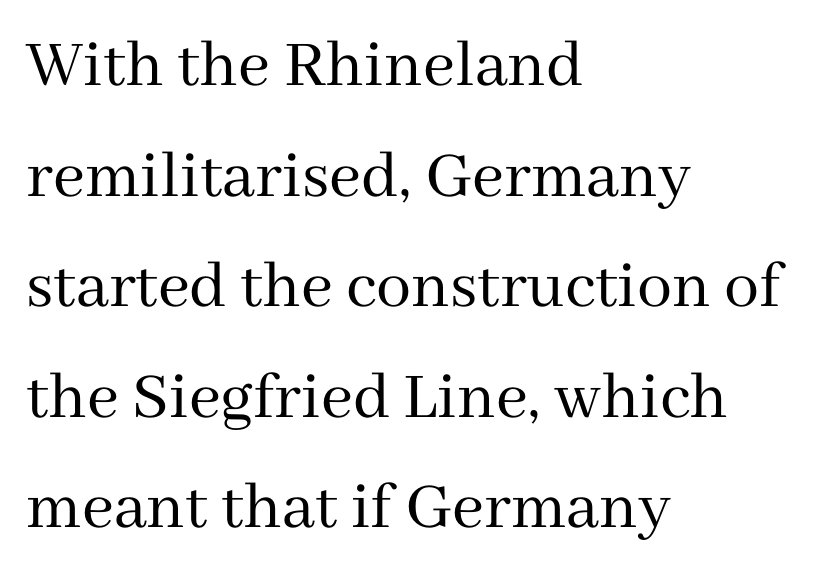
{"serif": "yes", "italic": "no", "bold": "no", "weight": "regular", "width": "normal", "stroke_contrast": "medium", "x_height": "medium", "monospaced": "no", "underline": "no", "align": "left", "line_spacing": "normal", "line_spacing_ratio": 1.58, "letter_spacing": "normal", "letter_spacing_em": 0.0, "glyph_px": 70}
